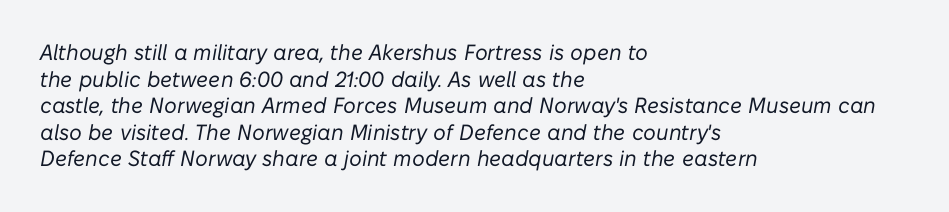
The image shows 22 px text type, italic (leaning right); set left-aligned, line spacing 1.21x, normal letter spacing, not underlined.
